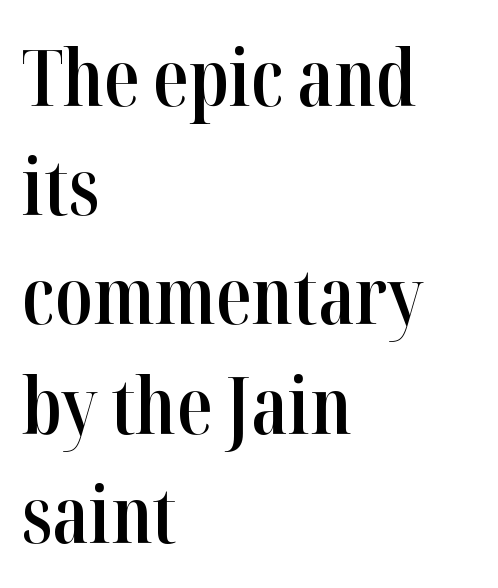
{"serif": "yes", "italic": "no", "bold": "semi", "weight": "semibold", "width": "condensed", "stroke_contrast": "high", "x_height": "medium", "monospaced": "no", "underline": "no", "align": "left", "line_spacing": "normal", "line_spacing_ratio": 1.4, "letter_spacing": "normal", "letter_spacing_em": 0.0, "glyph_px": 78}
